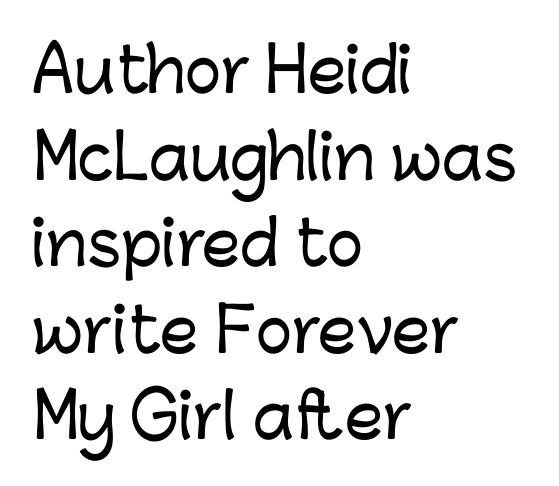
{"serif": "no", "italic": "no", "width": "normal", "stroke_contrast": "low", "x_height": "medium", "monospaced": "no", "underline": "no", "align": "left", "line_spacing": "normal", "line_spacing_ratio": 1.42, "letter_spacing": "normal", "letter_spacing_em": 0.0, "glyph_px": 61}
